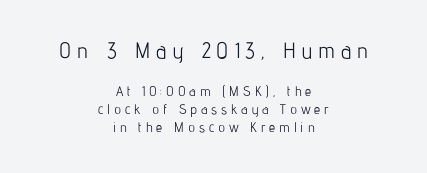
Q: Is the text bold? A: No.
Q: Is the text italic (slanted)? A: No, it is upright.
Q: Is the text underlined? A: No.
Q: How is the paragraph aligned? A: Centered.
Q: Is the spacing between letters normal or unusually wide? A: Unusually wide.
Q: Is the spacing between lines tight, normal or loose? A: Normal.
Q: Which block of text is set in a larger size, the first (top) or the second (bottom)? A: The first (top) one.
